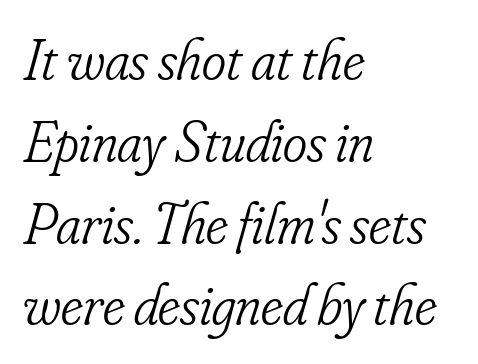
The image shows 58 px light, condensed serif type, italic (leaning right); set left-aligned, normal line spacing (1.41x), normal letter spacing, not underlined; low stroke contrast and a small x-height.
